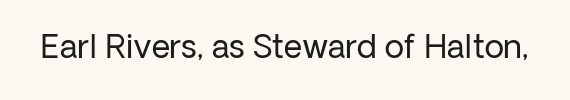
Q: Is the text bold? A: No.
Q: Is the text italic (slanted)? A: No, it is upright.
Q: Is the typeface a serif or a sans-serif typeface? A: Sans-serif.
Q: Is the text underlined? A: No.
Q: Is the spacing between letters normal or unusually wide? A: Normal.
Q: Width (condensed, normal, or wide)? A: Normal.
Q: Stroke contrast? A: Low.
Q: x-height? A: Medium.
Q: Monospaced? A: No.
